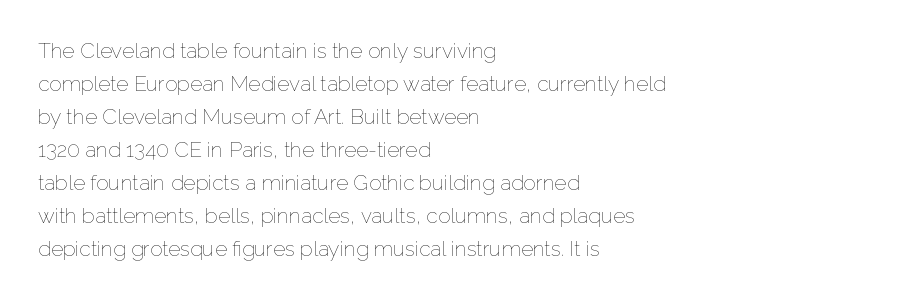
No italicization has been applied; the sample stays upright. This rendering features lettering with no underline. Summary of weight: not heavy and not bold. The typesetter chose a ragged-right arrangement here. The vertical gap from one line to the next is medium.
